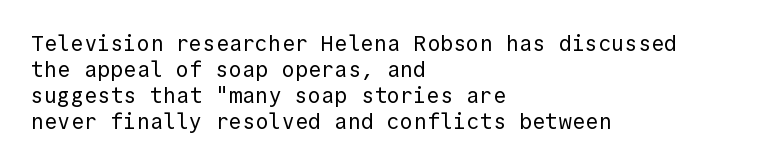
{"italic": "no", "bold": "no", "underline": "no", "align": "left", "line_spacing_ratio": 1.18, "letter_spacing": "normal", "letter_spacing_em": 0.0, "glyph_px": 22}
